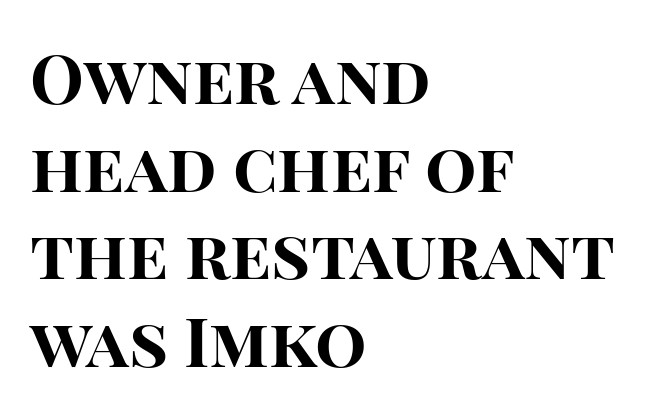
The image shows 68 px bold sans-serif type, upright; set left-aligned, normal line spacing (1.29x), normal letter spacing, not underlined; high stroke contrast and a large x-height.
